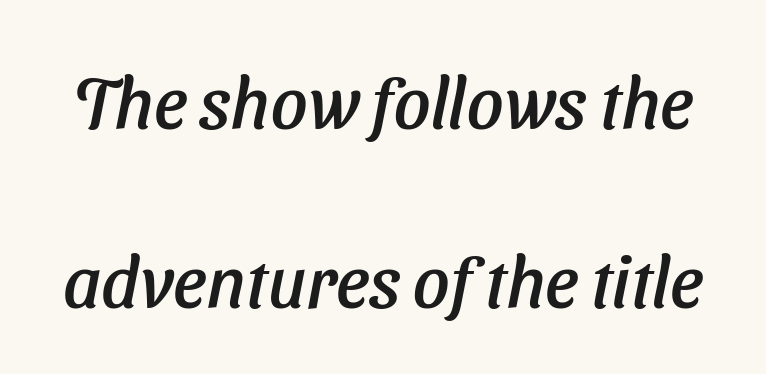
The image shows 72 px text type, italic (leaning right); set loose line spacing (2.48x), normal letter spacing, not underlined; low stroke contrast and a medium x-height.
